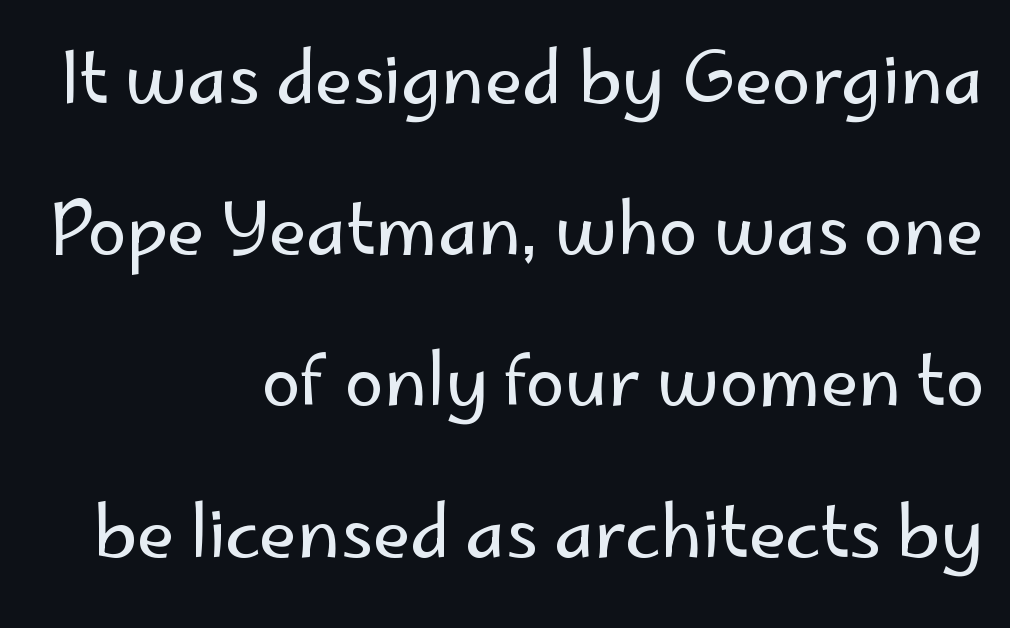
Q: Is the text bold? A: No.
Q: Is the text italic (slanted)? A: No, it is upright.
Q: Is the typeface a serif or a sans-serif typeface? A: Sans-serif.
Q: Is the text underlined? A: No.
Q: How is the paragraph aligned? A: Right-aligned.
Q: Is the spacing between letters normal or unusually wide? A: Normal.
Q: Is the spacing between lines tight, normal or loose? A: Loose.
Q: Width (condensed, normal, or wide)? A: Normal.
Q: Stroke contrast? A: Low.
Q: x-height? A: Small.
Q: Monospaced? A: No.
